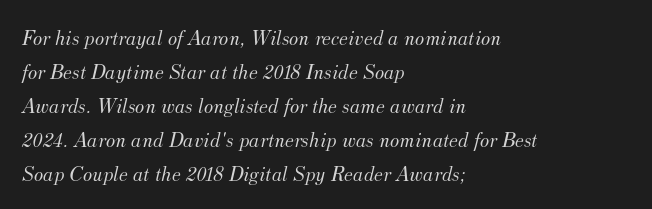
{"italic": "yes", "lean": "right", "slant_degrees": 12, "bold": "no", "underline": "no", "align": "left", "line_spacing": "normal", "line_spacing_ratio": 1.55, "letter_spacing": "normal", "letter_spacing_em": 0.0, "glyph_px": 22}
